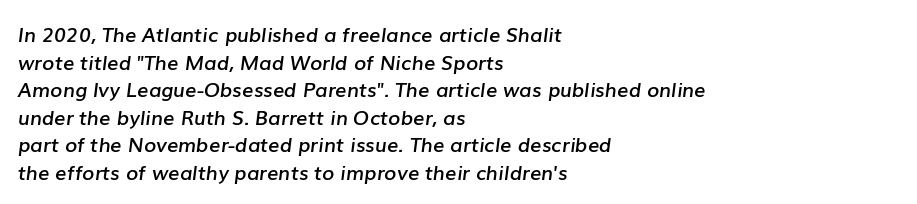
Q: Is the text bold? A: Semi-bold.
Q: Is the text italic (slanted)? A: Yes, it leans right by about 7 degrees.
Q: Is the text underlined? A: No.
Q: How is the paragraph aligned? A: Left-aligned.
Q: Is the spacing between letters normal or unusually wide? A: Normal.
Q: Is the spacing between lines tight, normal or loose? A: Normal.
